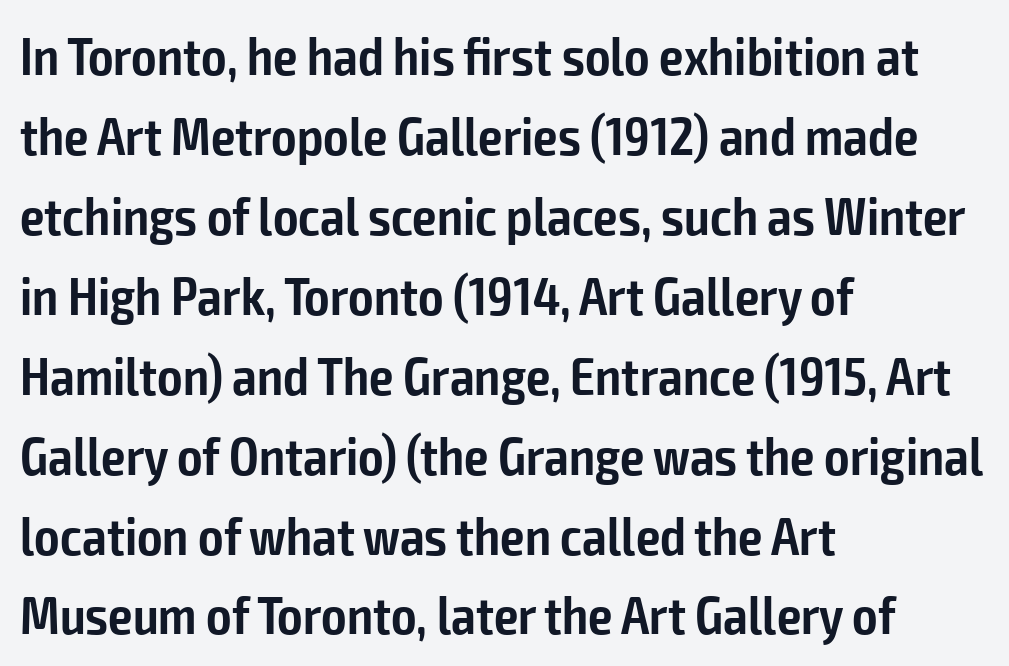
Q: Is the text bold? A: Semi-bold.
Q: Is the text italic (slanted)? A: No, it is upright.
Q: Is the typeface a serif or a sans-serif typeface? A: Sans-serif.
Q: Is the text underlined? A: No.
Q: How is the paragraph aligned? A: Left-aligned.
Q: Is the spacing between letters normal or unusually wide? A: Normal.
Q: Is the spacing between lines tight, normal or loose? A: Normal.
Q: Width (condensed, normal, or wide)? A: Condensed.
Q: Stroke contrast? A: Low.
Q: x-height? A: Medium.
Q: Monospaced? A: No.
